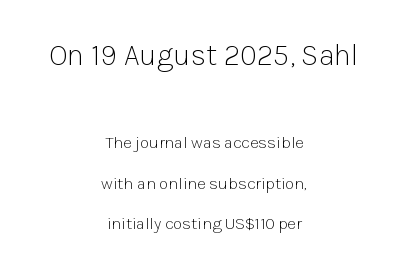
{"serif": "no", "italic": "no", "bold": "no", "weight": "light", "width": "normal", "stroke_contrast": "low", "x_height": "medium", "monospaced": "no", "underline": "no", "align": "center", "line_spacing": "loose", "line_spacing_ratio": 2.38, "letter_spacing": "normal", "letter_spacing_em": 0.0, "larger_block": "first", "size_ratio": 1.76, "glyph_px": 30}
